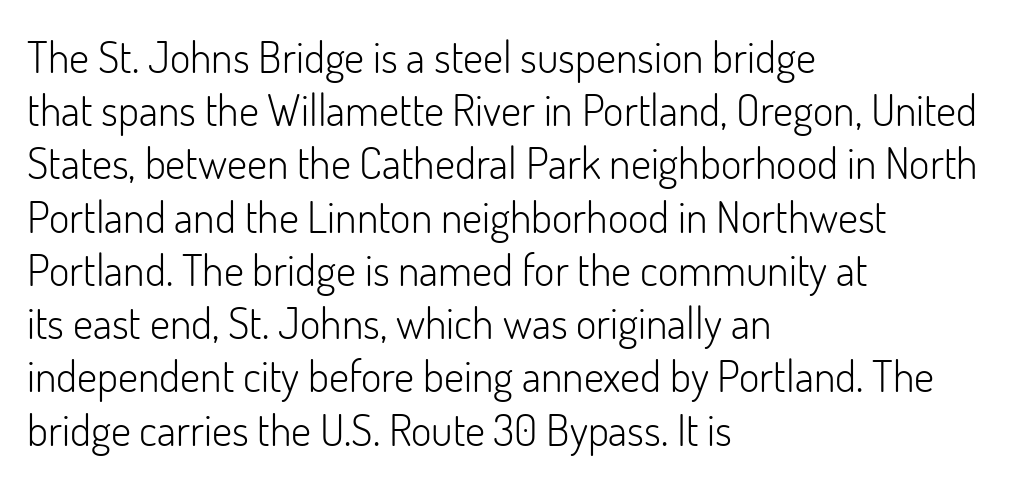
Typeset ragged right — the left edge is the straight one. The font is comparable to plain body text, perhaps lighter. You could not count columns in this text — the font is proportionally spaced. The glyphs are unaccompanied by any horizontal stroke below them. This sample uses an upright cut, with every glyph sitting square on the baseline.
